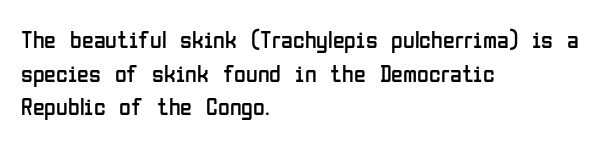
The image shows 24 px text type, upright; set left-aligned, normal line spacing (1.4x), normal letter spacing, not underlined.
